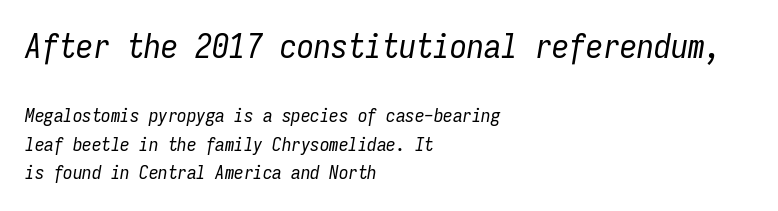
{"italic": "yes", "lean": "right", "slant_degrees": 9, "bold": "no", "weight": "regular", "width": "condensed", "stroke_contrast": "low", "x_height": "medium", "monospaced": "yes", "underline": "no", "align": "left", "line_spacing": "normal", "line_spacing_ratio": 1.5, "letter_spacing": "normal", "letter_spacing_em": 0.0, "larger_block": "first", "size_ratio": 1.79, "glyph_px": 34}
